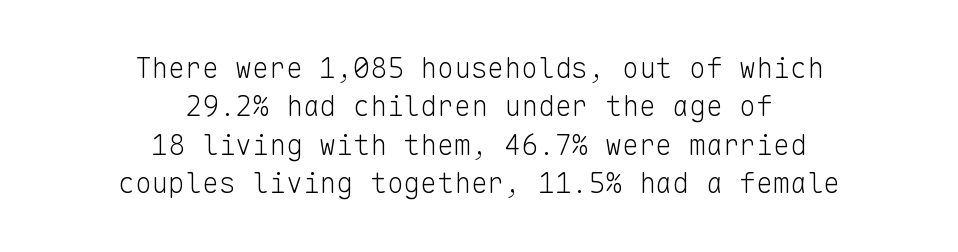
Q: Is the text bold? A: No.
Q: Is the text italic (slanted)? A: No, it is upright.
Q: Is the typeface a serif or a sans-serif typeface? A: Sans-serif.
Q: Is the text underlined? A: No.
Q: How is the paragraph aligned? A: Centered.
Q: Is the spacing between letters normal or unusually wide? A: Normal.
Q: Is the spacing between lines tight, normal or loose? A: Normal.
Q: Width (condensed, normal, or wide)? A: Normal.
Q: Stroke contrast? A: Low.
Q: x-height? A: Medium.
Q: Monospaced? A: Yes.
